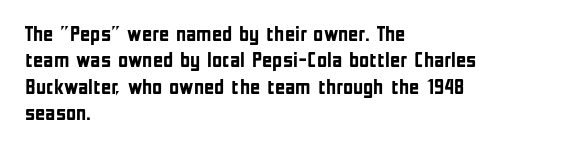
Stroke thickness is high; the sample reads as a true bold. Underline: absent. The horizontal fit of the characters is conventional and even. Do the letters lean? They stand straight. Horizontal alignment here is leftward, the default for most running prose.
